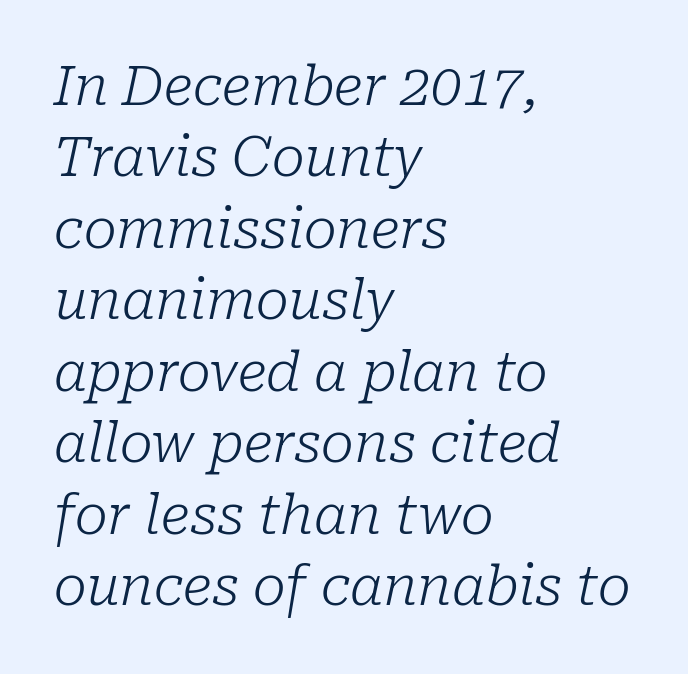
Q: Is the text bold? A: No.
Q: Is the text italic (slanted)? A: Yes, it leans right by about 10 degrees.
Q: Is the typeface a serif or a sans-serif typeface? A: Serif.
Q: Is the text underlined? A: No.
Q: How is the paragraph aligned? A: Left-aligned.
Q: Is the spacing between letters normal or unusually wide? A: Normal.
Q: Is the spacing between lines tight, normal or loose? A: Normal.
Q: Width (condensed, normal, or wide)? A: Normal.
Q: Stroke contrast? A: Low.
Q: x-height? A: Medium.
Q: Monospaced? A: No.
